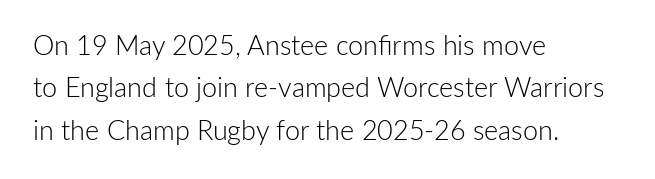
Characters follow at the spacing the type designer built in. Where is the straight margin? On the left. Weight: regular or lighter. Check the space under the baseline: it is left empty. Each new line begins a customary step beneath the previous one.
